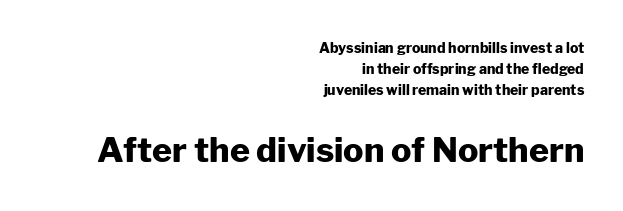
Q: Is the text bold? A: Yes.
Q: Is the text italic (slanted)? A: No, it is upright.
Q: Is the typeface a serif or a sans-serif typeface? A: Sans-serif.
Q: Is the text underlined? A: No.
Q: How is the paragraph aligned? A: Right-aligned.
Q: Is the spacing between letters normal or unusually wide? A: Normal.
Q: Is the spacing between lines tight, normal or loose? A: Normal.
Q: Which block of text is set in a larger size, the first (top) or the second (bottom)? A: The second (bottom) one.
Q: Width (condensed, normal, or wide)? A: Normal.
Q: Stroke contrast? A: Low.
Q: x-height? A: Medium.
Q: Monospaced? A: No.
